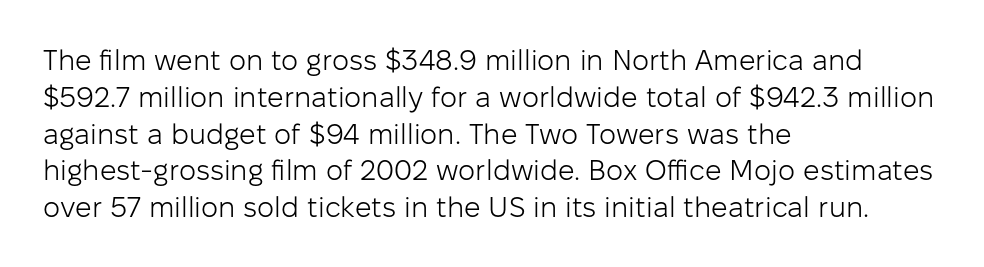
Spacing verdict: proportional, widths tailored to each character. A typesetter would call this zero additional tracking. The rendering uses a moderate line-height, typical for paragraphs. The font sits on the lighter half of the weight spectrum, regular included.
